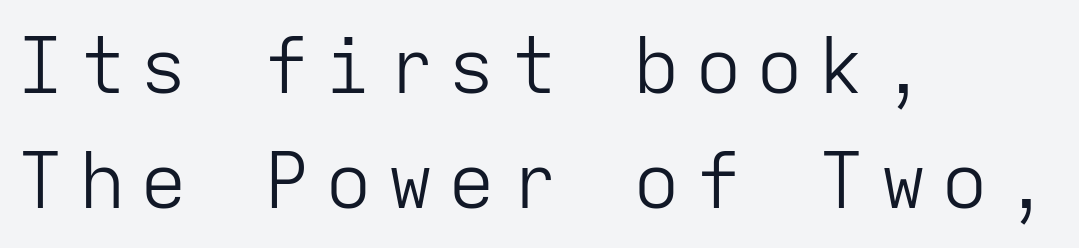
{"serif": "no", "italic": "no", "bold": "no", "weight": "light", "width": "normal", "stroke_contrast": "low", "x_height": "medium", "monospaced": "yes", "underline": "no", "align": "left", "line_spacing": "normal", "line_spacing_ratio": 1.47, "glyph_px": 78}
